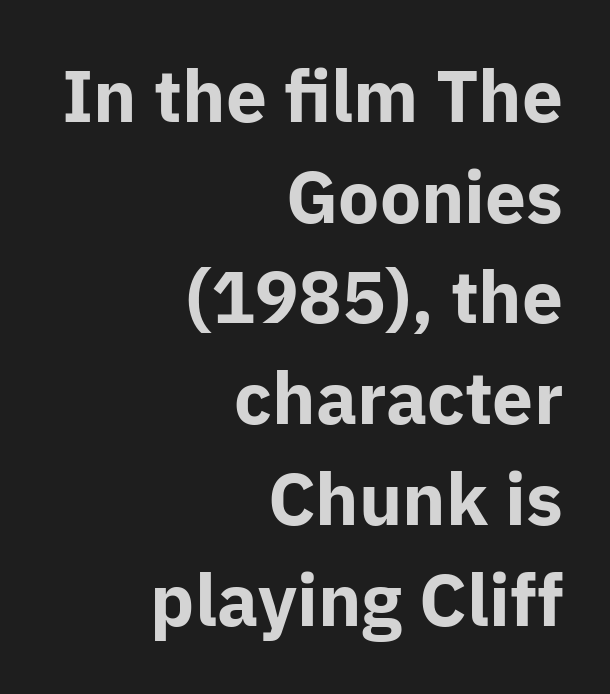
Q: Is the text bold? A: Yes.
Q: Is the text italic (slanted)? A: No, it is upright.
Q: Is the typeface a serif or a sans-serif typeface? A: Sans-serif.
Q: Is the text underlined? A: No.
Q: How is the paragraph aligned? A: Right-aligned.
Q: Is the spacing between letters normal or unusually wide? A: Normal.
Q: Is the spacing between lines tight, normal or loose? A: Normal.
Q: Width (condensed, normal, or wide)? A: Normal.
Q: Stroke contrast? A: Low.
Q: x-height? A: Medium.
Q: Monospaced? A: No.
